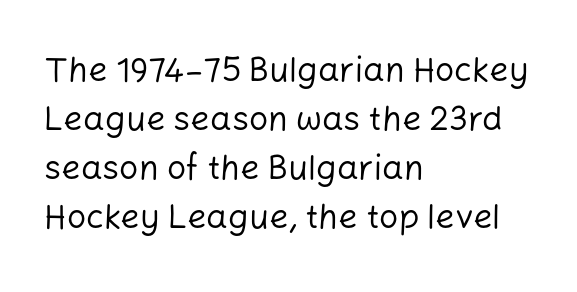
The image shows 34 px regular-weight sans-serif type, upright; set left-aligned, normal line spacing (1.44x), normal letter spacing, not underlined; low stroke contrast and a medium x-height.
